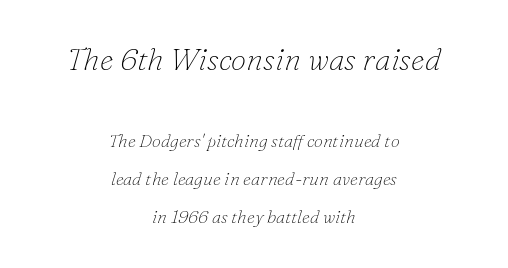
{"serif": "yes", "italic": "yes", "lean": "right", "slant_degrees": 16, "bold": "no", "weight": "thin", "width": "normal", "stroke_contrast": "low", "x_height": "small", "monospaced": "no", "underline": "no", "align": "center", "line_spacing": "loose", "line_spacing_ratio": 2.11, "letter_spacing": "normal", "letter_spacing_em": 0.0, "larger_block": "first", "size_ratio": 1.72, "glyph_px": 31}
